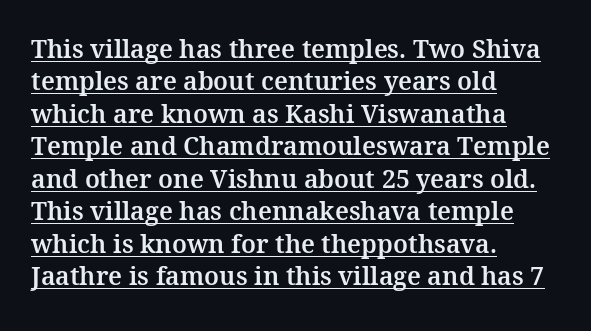
Q: Is the text italic (slanted)? A: No, it is upright.
Q: Is the text underlined? A: Yes.
Q: How is the paragraph aligned? A: Left-aligned.
Q: Is the spacing between letters normal or unusually wide? A: Normal.
Q: Is the spacing between lines tight, normal or loose? A: Normal.
